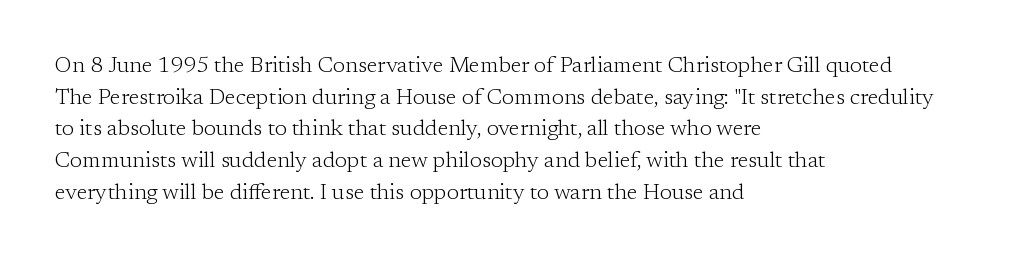
{"italic": "no", "bold": "no", "underline": "no", "align": "left", "line_spacing": "normal", "line_spacing_ratio": 1.44, "letter_spacing": "normal", "letter_spacing_em": 0.0, "glyph_px": 22}
